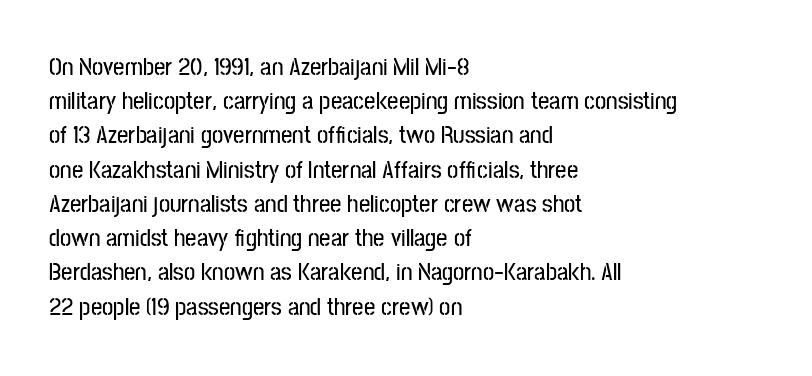
Q: Is the text italic (slanted)? A: No, it is upright.
Q: Is the text underlined? A: No.
Q: How is the paragraph aligned? A: Left-aligned.
Q: Is the spacing between letters normal or unusually wide? A: Normal.
Q: Is the spacing between lines tight, normal or loose? A: Normal.
